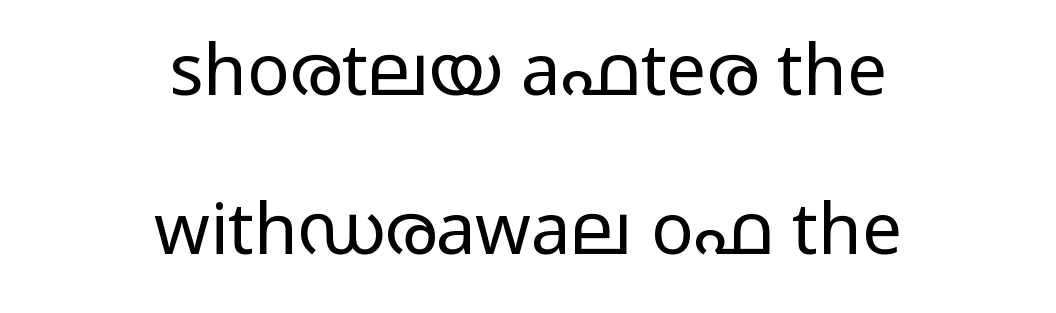
Q: Is the text bold? A: No.
Q: Is the text italic (slanted)? A: No, it is upright.
Q: Is the typeface a serif or a sans-serif typeface? A: Sans-serif.
Q: Is the text underlined? A: No.
Q: How is the paragraph aligned? A: Centered.
Q: Is the spacing between letters normal or unusually wide? A: Normal.
Q: Is the spacing between lines tight, normal or loose? A: Loose.
Q: Width (condensed, normal, or wide)? A: Wide.
Q: Stroke contrast? A: Low.
Q: x-height? A: Medium.
Q: Monospaced? A: No.
